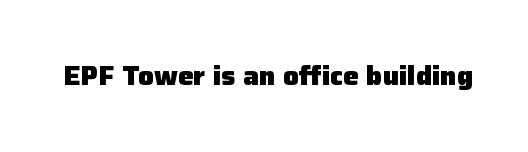
Only glyphs here, with clear space below each row. Rendered with straight, roman letterforms. The glyphs have the mass of a bold cut. Observe the ordinary spacing: letters are neighbours, not strangers.
